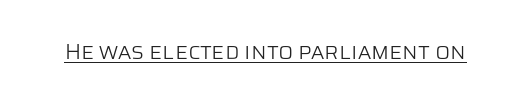
Does a line run under the words? Yes, clearly. Each word holds together tightly as a unit, with standard inter-letter gaps. When letters stand straight like this, we call the style roman or upright. Compared with a typical body face, this is equally light or lighter still.
